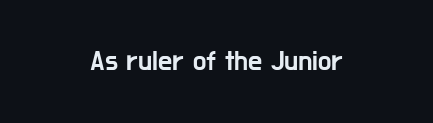
The characters display no serif detailing; their extremities are plain. Any mark beneath the type? The region is blank. Short note: letters normally spaced. You could not count columns in this text — the font is proportionally spaced. Both edges are ragged and mirror each other, which tells us the setting is centered. This sample uses an upright cut, with every glyph sitting square on the baseline.
